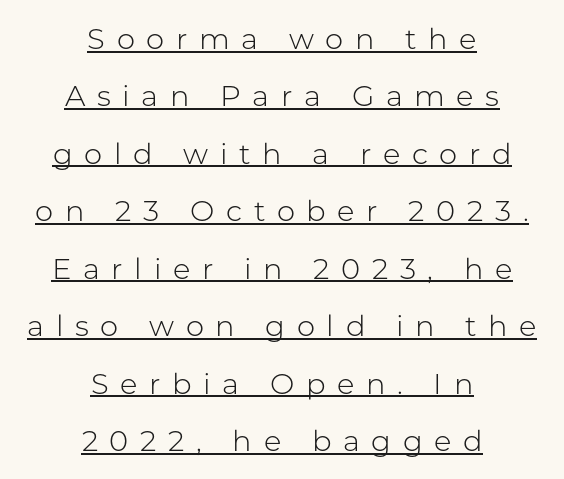
Q: Is the text bold? A: No.
Q: Is the text italic (slanted)? A: No, it is upright.
Q: Is the typeface a serif or a sans-serif typeface? A: Sans-serif.
Q: Is the text underlined? A: Yes.
Q: How is the paragraph aligned? A: Centered.
Q: Is the spacing between letters normal or unusually wide? A: Unusually wide.
Q: Is the spacing between lines tight, normal or loose? A: Loose.
Q: Width (condensed, normal, or wide)? A: Normal.
Q: Stroke contrast? A: Low.
Q: x-height? A: Medium.
Q: Monospaced? A: No.
